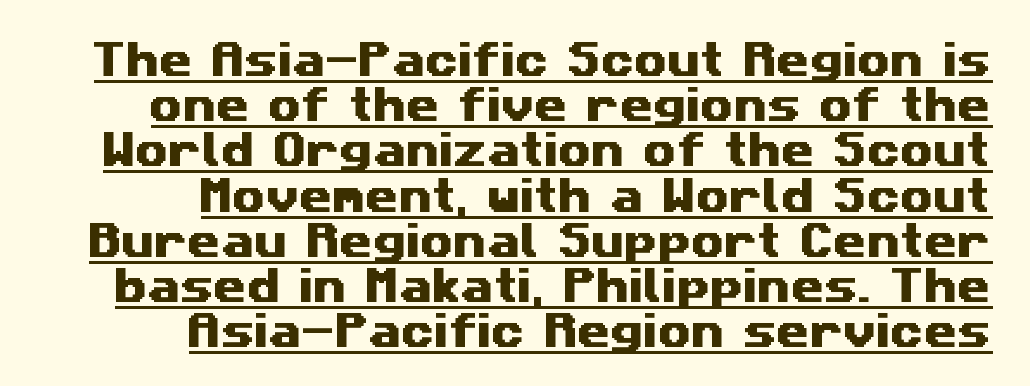
Nothing unusual about the tracking: characters are spaced as the font intends. Underlining? Definitely there. Line endings align vertically; line beginnings do not. The face used here is proportionally spaced, like ordinary book or web type. The designer went with a sans here, leaving each stem footless.
